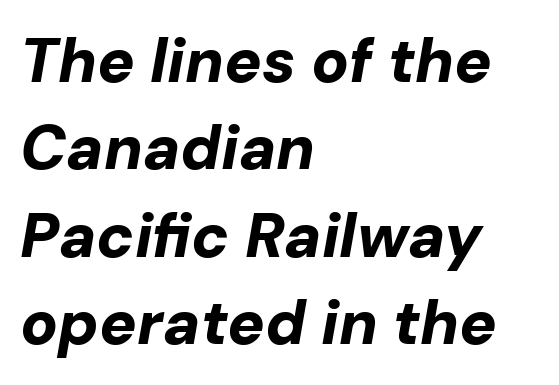
The image shows 62 px bold type, italic (leaning right); set left-aligned, normal line spacing (1.41x), normal letter spacing, not underlined; low stroke contrast and a medium x-height.
